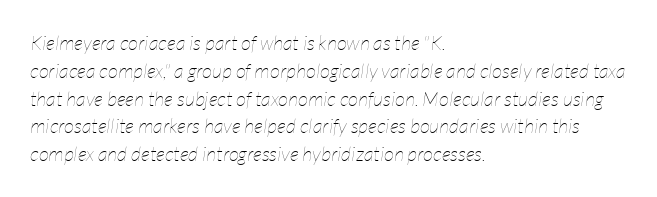
Q: Is the text bold? A: No.
Q: Is the text italic (slanted)? A: Yes, it leans right by about 7 degrees.
Q: Is the text underlined? A: No.
Q: How is the paragraph aligned? A: Left-aligned.
Q: Is the spacing between letters normal or unusually wide? A: Normal.
Q: Is the spacing between lines tight, normal or loose? A: Normal.
